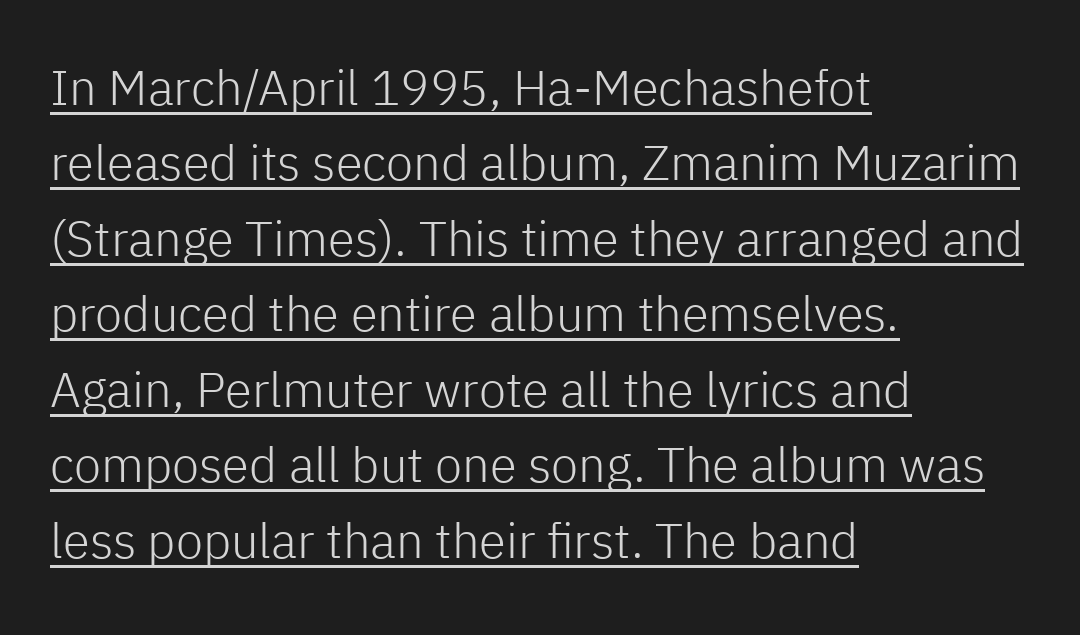
Are there feet on the stems? There aren't — it's a sans. This rendering leaves character spacing at its baseline value. The space between consecutive lines is moderate. Decoration check: the copy is underlined.
